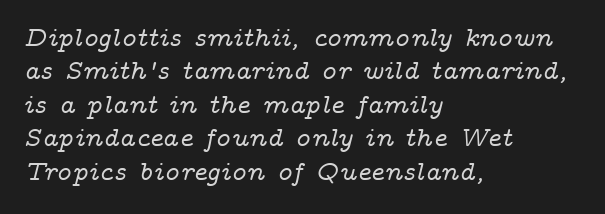
{"italic": "yes", "lean": "right", "slant_degrees": 14, "underline": "no", "align": "left", "line_spacing_ratio": 1.24, "letter_spacing": "normal", "letter_spacing_em": 0.0, "glyph_px": 27}
